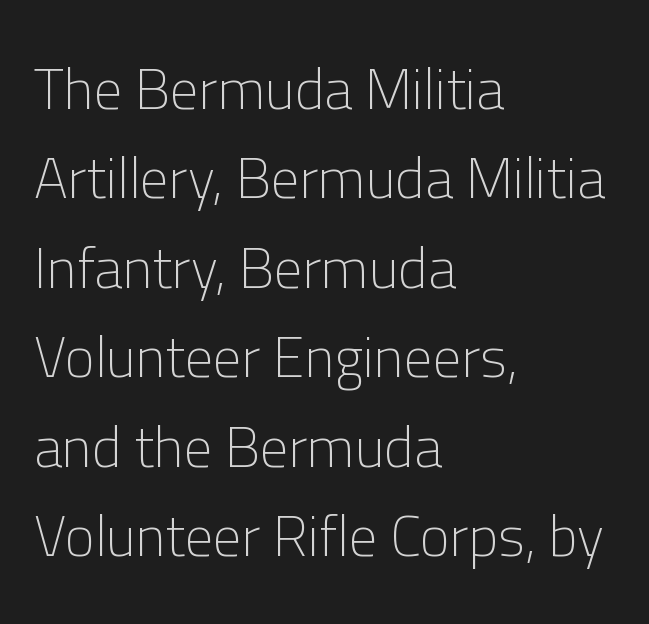
{"serif": "no", "italic": "no", "bold": "no", "weight": "light", "width": "normal", "stroke_contrast": "low", "x_height": "medium", "monospaced": "no", "underline": "no", "align": "left", "line_spacing": "normal", "line_spacing_ratio": 1.57, "letter_spacing": "normal", "letter_spacing_em": 0.0, "glyph_px": 57}
